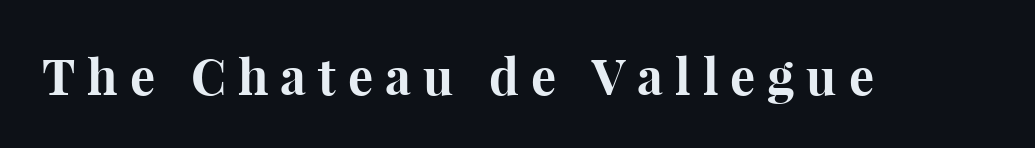
Q: Is the text bold? A: Yes.
Q: Is the text italic (slanted)? A: No, it is upright.
Q: Is the typeface a serif or a sans-serif typeface? A: Serif.
Q: Is the text underlined? A: No.
Q: Is the spacing between letters normal or unusually wide? A: Unusually wide.
Q: Width (condensed, normal, or wide)? A: Normal.
Q: Stroke contrast? A: High.
Q: x-height? A: Medium.
Q: Monospaced? A: No.
